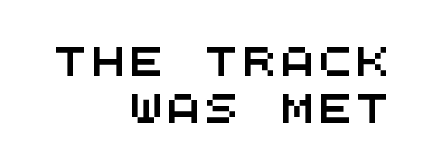
The image shows 28 px wide sans-serif type, monospaced; set right-aligned, normal line spacing (1.69x), not underlined; medium stroke contrast and a large x-height.
